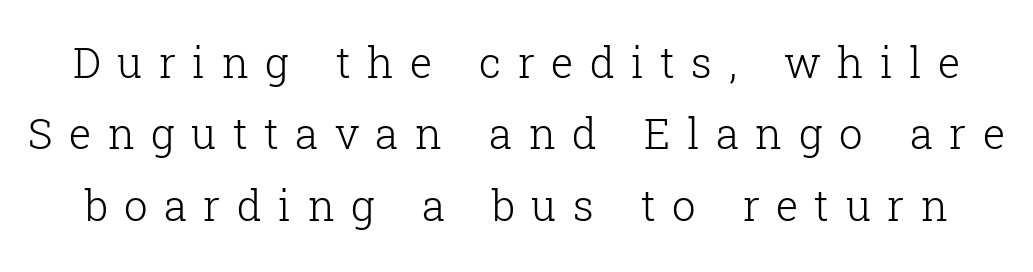
The image shows 42 px light serif type, upright; set normal line spacing (1.7x), unusually wide letter spacing (+0.39 em), not underlined; low stroke contrast and a medium x-height.
